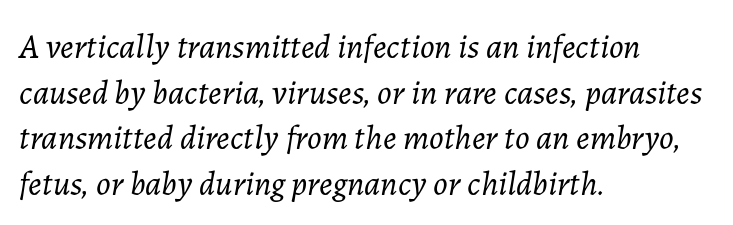
The image shows 34 px light type, italic (leaning right); set left-aligned, normal line spacing (1.34x), normal letter spacing, not underlined; low stroke contrast and a medium x-height.
